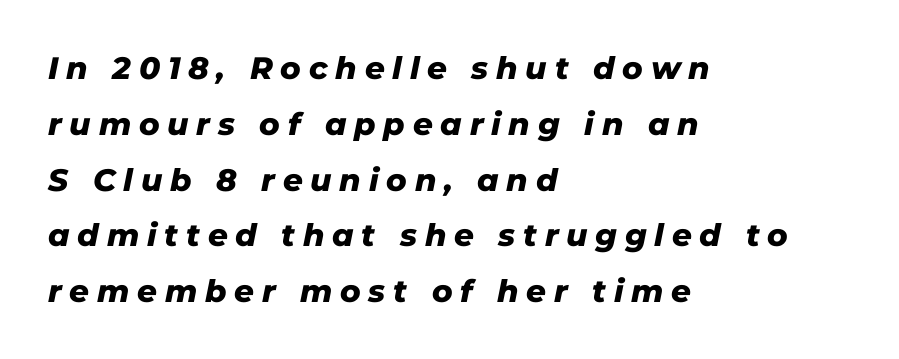
The image shows 31 px heavy type, italic (leaning right); set left-aligned, line spacing 1.8x, unusually wide letter spacing (+0.25 em), not underlined; low stroke contrast and a medium x-height.
